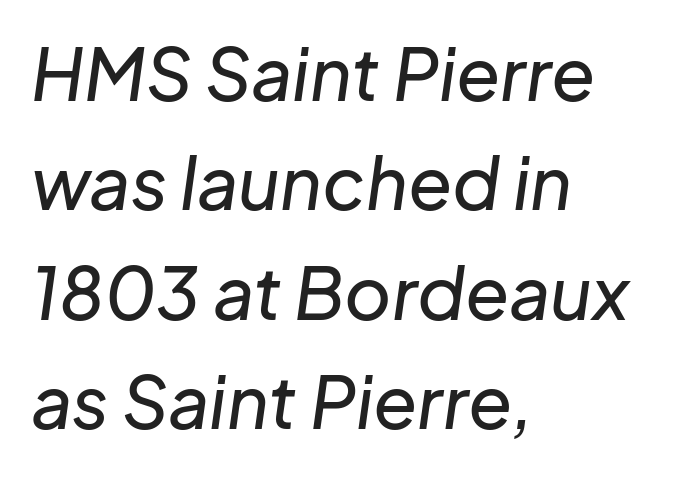
The image shows 72 px text type, italic (leaning right); set left-aligned, normal line spacing (1.52x), normal letter spacing, not underlined; low stroke contrast and a medium x-height.
